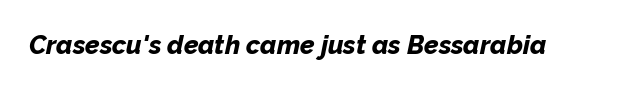
The image shows 26 px bold type, italic (leaning right); set normal letter spacing, not underlined.
